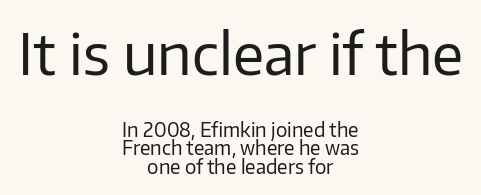
{"serif": "no", "italic": "no", "bold": "no", "weight": "regular", "width": "normal", "stroke_contrast": "low", "x_height": "medium", "monospaced": "no", "underline": "no", "align": "center", "line_spacing": "tight", "line_spacing_ratio": 0.97, "letter_spacing": "normal", "letter_spacing_em": 0.0, "larger_block": "first", "size_ratio": 3.0, "glyph_px": 57}
